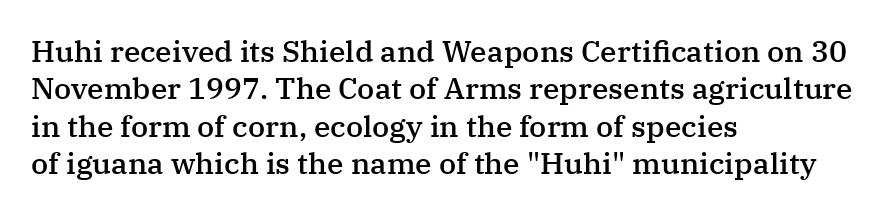
Q: Is the text bold? A: Semi-bold.
Q: Is the text italic (slanted)? A: No, it is upright.
Q: Is the typeface a serif or a sans-serif typeface? A: Serif.
Q: Is the text underlined? A: No.
Q: How is the paragraph aligned? A: Left-aligned.
Q: Is the spacing between letters normal or unusually wide? A: Normal.
Q: Is the spacing between lines tight, normal or loose? A: Normal.
Q: Width (condensed, normal, or wide)? A: Normal.
Q: Stroke contrast? A: Medium.
Q: x-height? A: Medium.
Q: Monospaced? A: No.
